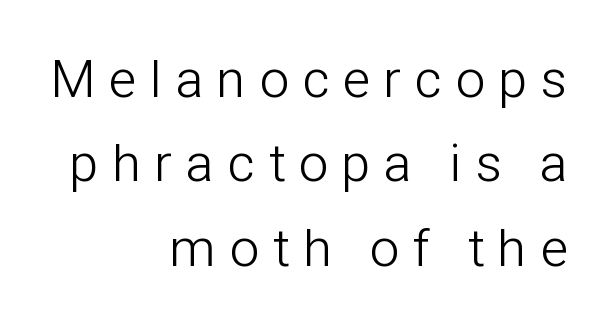
The image shows 53 px light, condensed sans-serif type, upright; set right-aligned, normal line spacing (1.59x), unusually wide letter spacing (+0.27 em), not underlined; low stroke contrast and a medium x-height.
